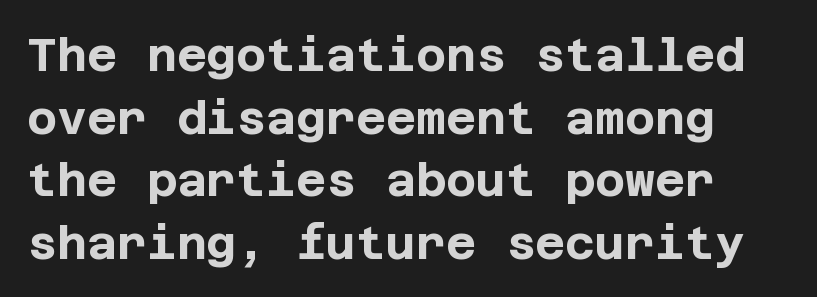
Type style note: lacks serifs. The type is set solid horizontally, with unmodified tracking. In terms of weight, the rendering is a true, heavy bold. Honestly, the row spacing looks completely unremarkable. This rendering features lettering with no underline.
